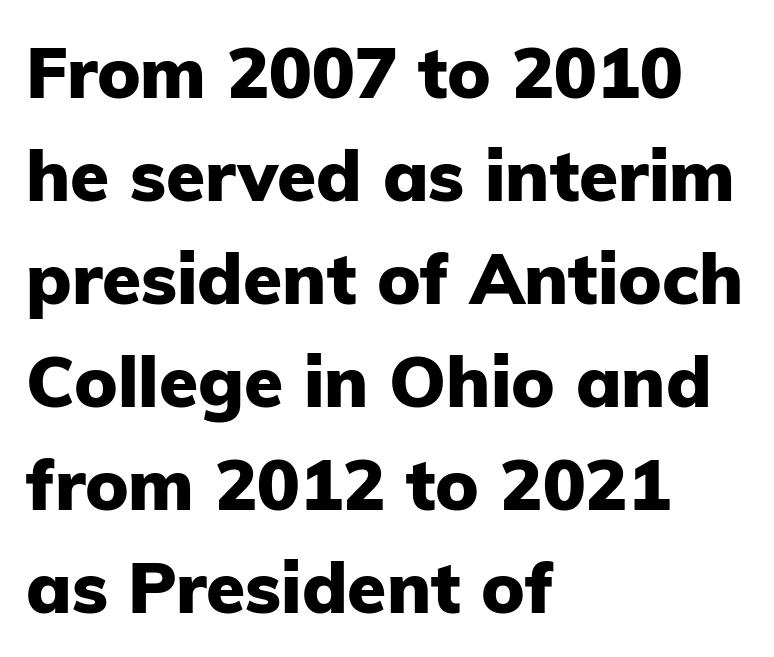
{"serif": "no", "italic": "no", "bold": "yes", "weight": "heavy", "width": "normal", "stroke_contrast": "low", "x_height": "medium", "monospaced": "no", "underline": "no", "align": "left", "line_spacing": "normal", "line_spacing_ratio": 1.45, "letter_spacing": "normal", "letter_spacing_em": 0.0, "glyph_px": 71}
